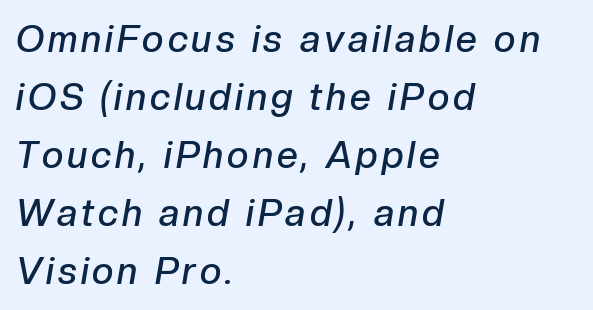
The image shows 37 px semibold type, italic (leaning right); set left-aligned, normal line spacing (1.57x), not underlined; low stroke contrast and a medium x-height.
